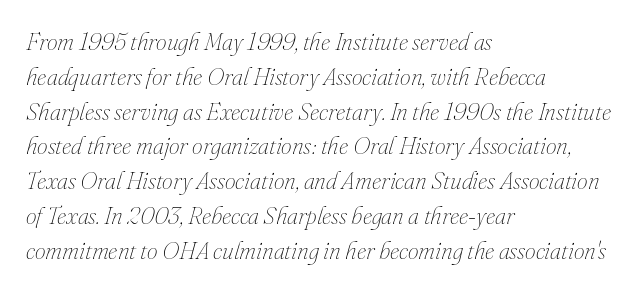
{"italic": "yes", "lean": "right", "slant_degrees": 16, "bold": "no", "underline": "no", "align": "left", "line_spacing": "normal", "line_spacing_ratio": 1.45, "letter_spacing": "normal", "letter_spacing_em": 0.0, "glyph_px": 24}
